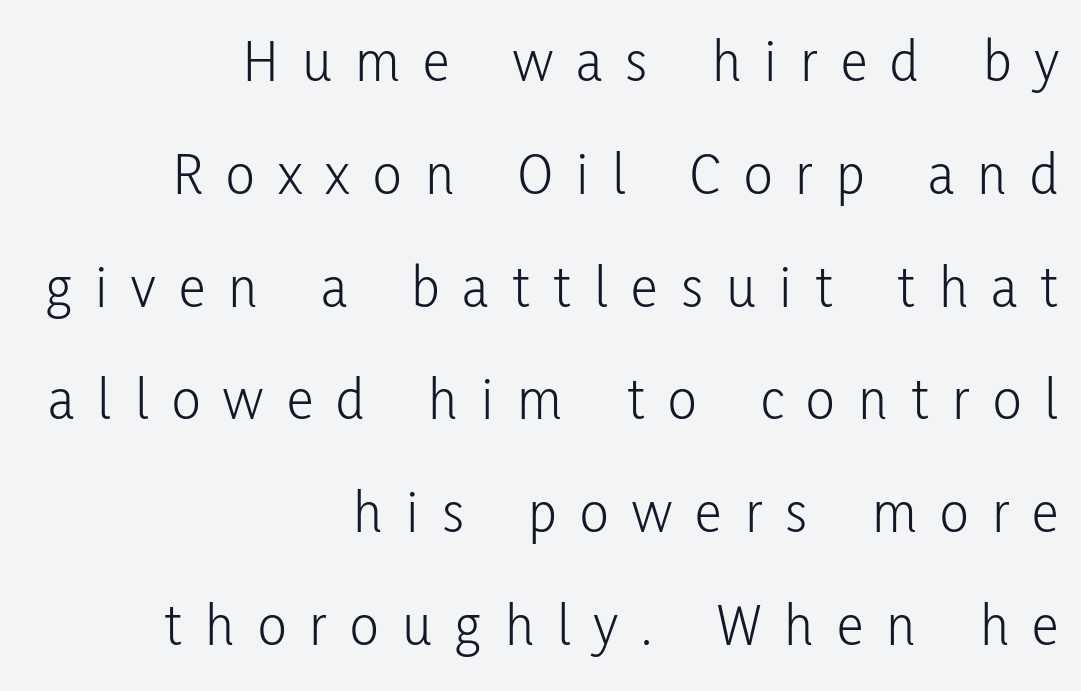
When letters stand straight like this, we call the style roman or upright. The passage is arranged like a letterhead date or caption credit — flush right. Any mark beneath the type? The region is blank. The face used here is proportionally spaced, like ordinary book or web type.
